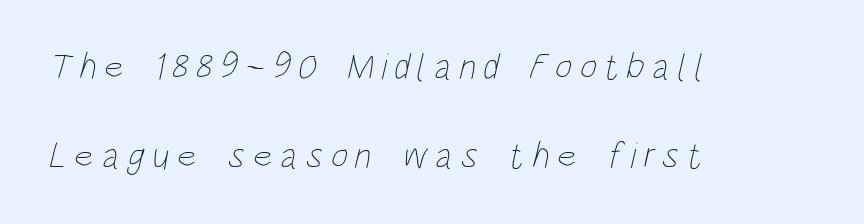
{"bold": "no", "weight": "thin", "width": "condensed", "stroke_contrast": "low", "x_height": "large", "monospaced": "no", "underline": "no", "align": "left", "line_spacing": "loose", "line_spacing_ratio": 2.41, "letter_spacing": "wide", "letter_spacing_em": 0.2, "glyph_px": 37}
